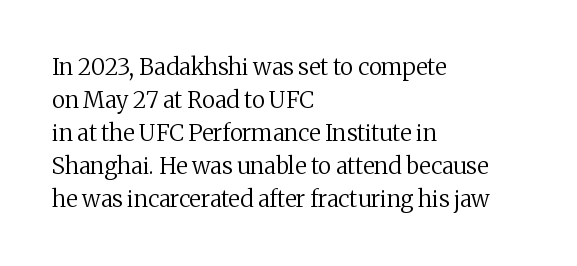
Q: Is the text bold? A: No.
Q: Is the text italic (slanted)? A: No, it is upright.
Q: Is the text underlined? A: No.
Q: How is the paragraph aligned? A: Left-aligned.
Q: Is the spacing between letters normal or unusually wide? A: Normal.
Q: Is the spacing between lines tight, normal or loose? A: Normal.
